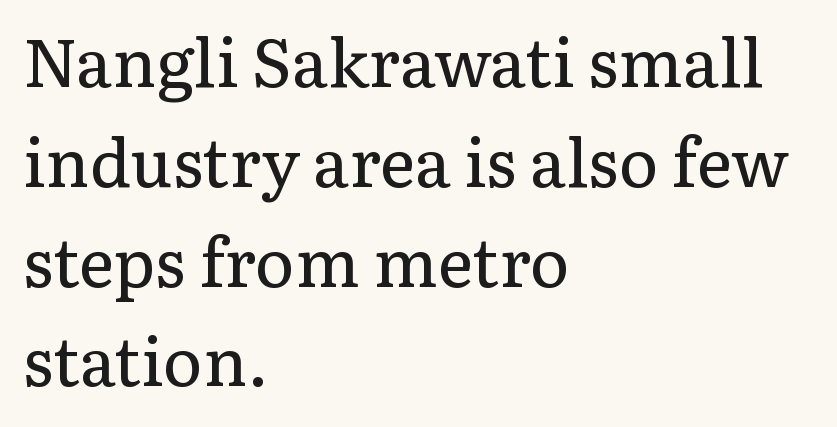
{"serif": "yes", "italic": "no", "bold": "no", "weight": "regular", "width": "normal", "stroke_contrast": "low", "x_height": "medium", "monospaced": "no", "underline": "no", "align": "left", "line_spacing": "normal", "line_spacing_ratio": 1.49, "letter_spacing": "normal", "letter_spacing_em": 0.0, "glyph_px": 67}
